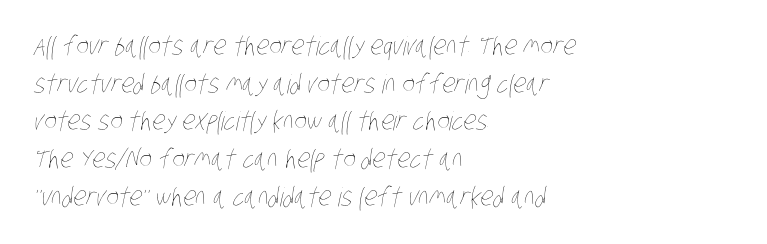
Q: Is the text bold? A: No.
Q: Is the text underlined? A: No.
Q: How is the paragraph aligned? A: Left-aligned.
Q: Is the spacing between letters normal or unusually wide? A: Normal.
Q: Is the spacing between lines tight, normal or loose? A: Normal.
